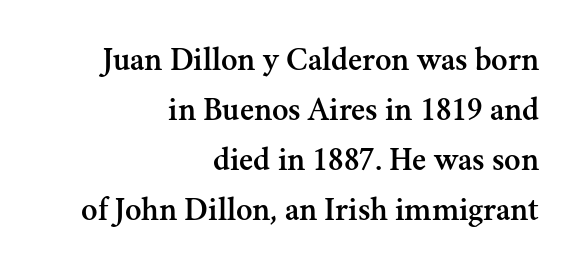
Casual observation: everything's shoved over to the right. This sample uses a serif face. Does extra space separate the letters? No, they use regular spacing. The block of text has a typical density, with ordinary space between rows. A bare baseline throughout the passage.
